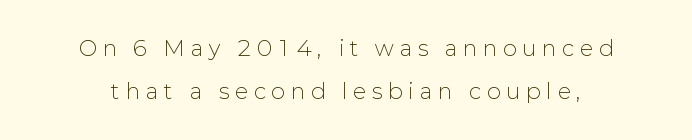
Q: Is the text bold? A: No.
Q: Is the text italic (slanted)? A: No, it is upright.
Q: Is the text underlined? A: No.
Q: Is the spacing between letters normal or unusually wide? A: Unusually wide.
Q: Is the spacing between lines tight, normal or loose? A: Loose.
